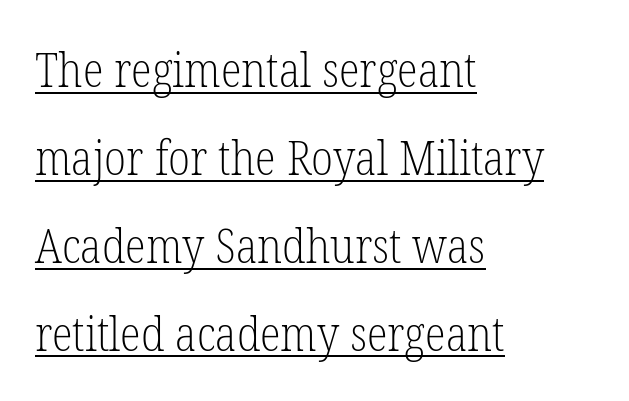
Q: Is the text bold? A: No.
Q: Is the text italic (slanted)? A: No, it is upright.
Q: Is the typeface a serif or a sans-serif typeface? A: Serif.
Q: Is the text underlined? A: Yes.
Q: How is the paragraph aligned? A: Left-aligned.
Q: Is the spacing between letters normal or unusually wide? A: Normal.
Q: Width (condensed, normal, or wide)? A: Condensed.
Q: Stroke contrast? A: Low.
Q: x-height? A: Medium.
Q: Monospaced? A: No.
